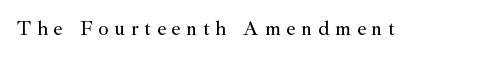
Q: Is the text italic (slanted)? A: No, it is upright.
Q: Is the text underlined? A: No.
Q: Is the spacing between letters normal or unusually wide? A: Unusually wide.
